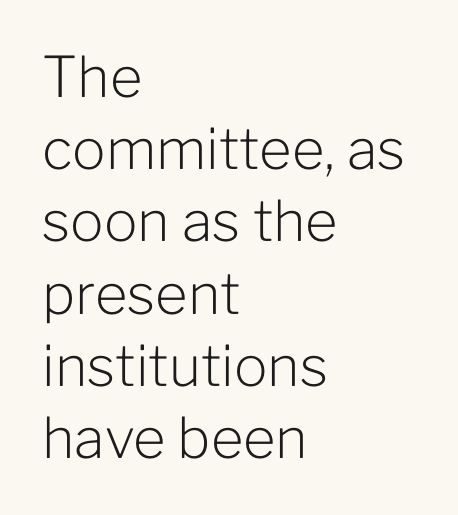
Italic: no, the glyphs are upright roman. The font family rendered here belongs to the sans-serif group. Each row of text sits above clean, open space. Do the characters align in a grid? No, the font is proportional.
